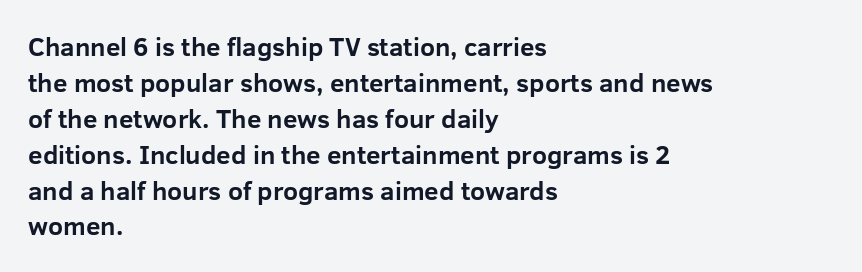
{"italic": "no", "bold": "yes", "underline": "no", "align": "left", "line_spacing": "normal", "line_spacing_ratio": 1.38, "letter_spacing": "normal", "letter_spacing_em": 0.0, "glyph_px": 26}
